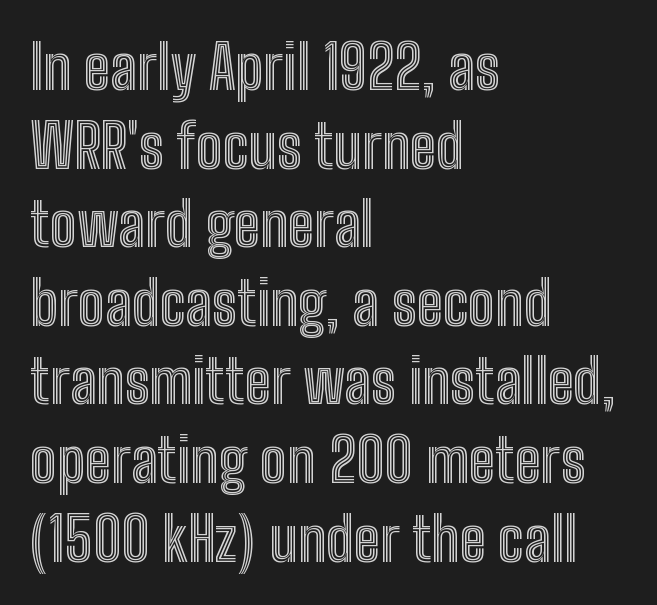
Q: Is the text italic (slanted)? A: No, it is upright.
Q: Is the text underlined? A: No.
Q: How is the paragraph aligned? A: Left-aligned.
Q: Is the spacing between letters normal or unusually wide? A: Normal.
Q: Is the spacing between lines tight, normal or loose? A: Normal.
Q: Width (condensed, normal, or wide)? A: Condensed.
Q: x-height? A: Medium.
Q: Monospaced? A: No.
